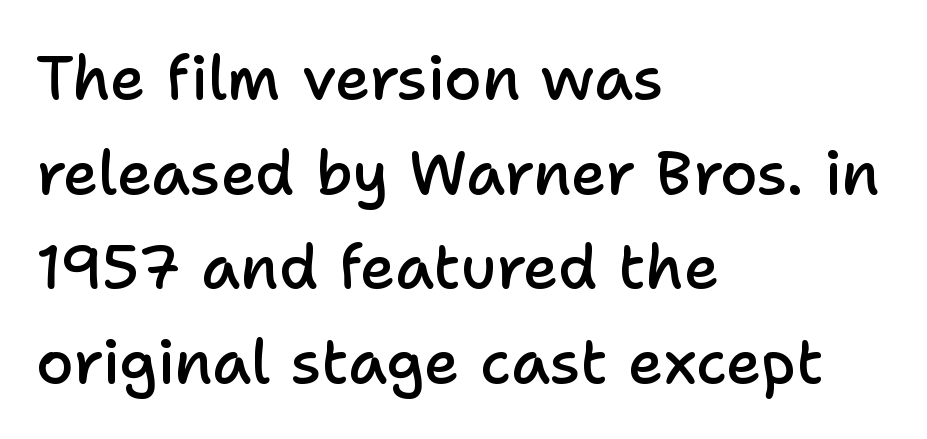
The image shows 61 px semibold sans-serif type, upright; set left-aligned, normal line spacing (1.55x), normal letter spacing, not underlined; low stroke contrast and a medium x-height.
